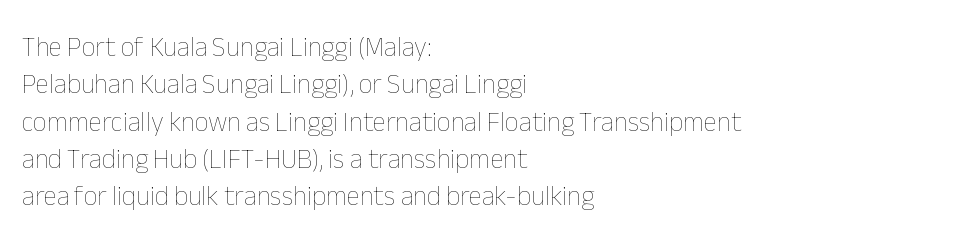
The image shows 27 px text type, upright; set left-aligned, normal line spacing (1.38x), normal letter spacing, not underlined.
